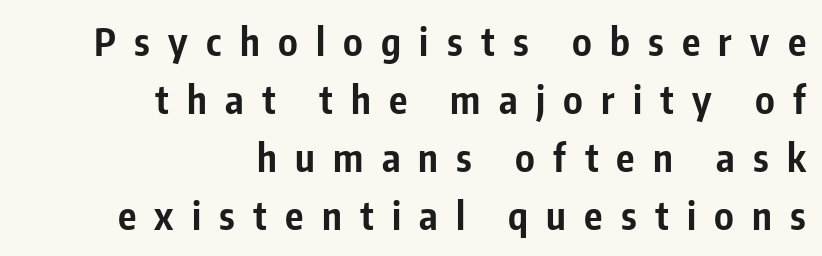
{"serif": "no", "italic": "no", "bold": "yes", "weight": "bold", "width": "condensed", "stroke_contrast": "low", "x_height": "medium", "monospaced": "no", "underline": "no", "align": "right", "line_spacing": "normal", "line_spacing_ratio": 1.53, "letter_spacing": "wide", "letter_spacing_em": 0.48, "glyph_px": 38}
